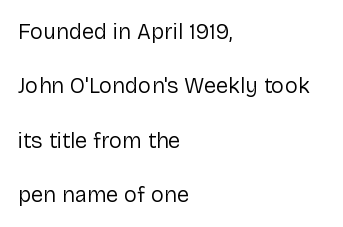
The image shows 22 px text type, upright; set left-aligned, loose line spacing (2.47x), normal letter spacing, not underlined.
